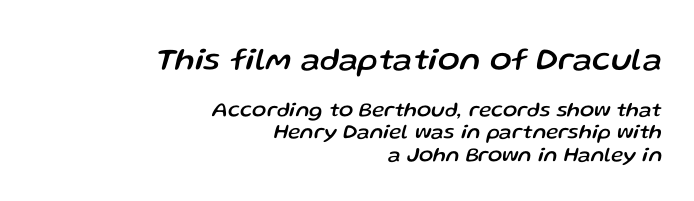
{"italic": "yes", "lean": "right", "slant_degrees": 13, "width": "normal", "stroke_contrast": "low", "x_height": "medium", "monospaced": "no", "underline": "no", "align": "right", "line_spacing": "tight", "line_spacing_ratio": 1.07, "letter_spacing": "normal", "letter_spacing_em": 0.0, "larger_block": "first", "size_ratio": 1.52, "glyph_px": 32}
